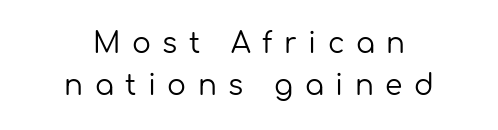
The gap between lines stays unmarked. Summary of weight: not heavy and not bold. To sum up the face: it is a sans, with no serifs. Where is the straight margin? There isn't one; the lines are centered. Note the varied advance widths — an 'i' is clearly narrower than an 'm'. This sample keeps an unexceptional amount of space between lines.
